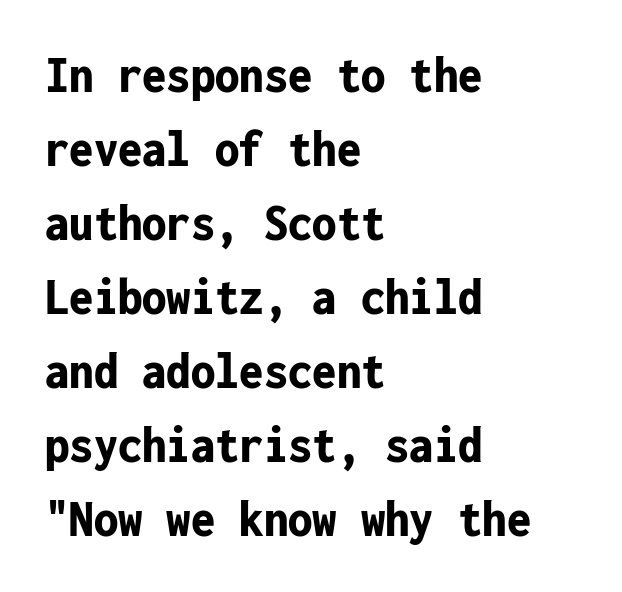
Q: Is the text bold? A: Yes.
Q: Is the text italic (slanted)? A: No, it is upright.
Q: Is the typeface a serif or a sans-serif typeface? A: Sans-serif.
Q: Is the text underlined? A: No.
Q: How is the paragraph aligned? A: Left-aligned.
Q: Is the spacing between letters normal or unusually wide? A: Normal.
Q: Is the spacing between lines tight, normal or loose? A: Normal.
Q: Width (condensed, normal, or wide)? A: Condensed.
Q: Stroke contrast? A: Low.
Q: x-height? A: Medium.
Q: Monospaced? A: Yes.
